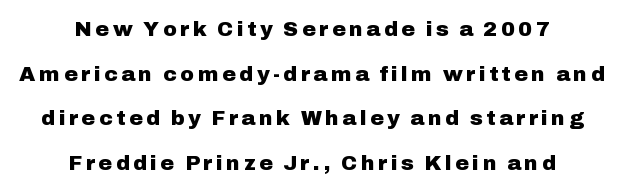
The image shows 21 px bold type, upright; set centered, loose line spacing (2.12x), not underlined.
